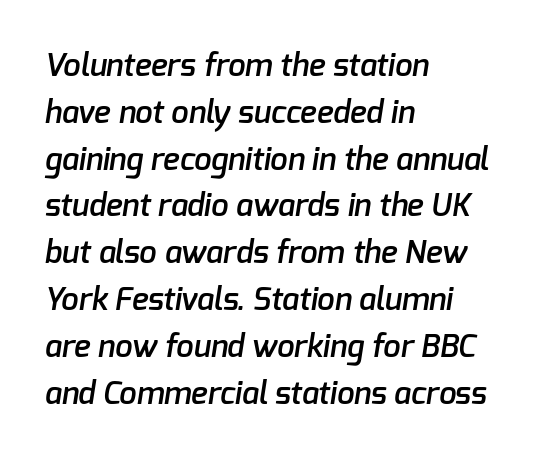
Q: Is the text bold? A: Semi-bold.
Q: Is the typeface a serif or a sans-serif typeface? A: Sans-serif.
Q: Is the text underlined? A: No.
Q: How is the paragraph aligned? A: Left-aligned.
Q: Is the spacing between letters normal or unusually wide? A: Normal.
Q: Is the spacing between lines tight, normal or loose? A: Normal.
Q: Width (condensed, normal, or wide)? A: Normal.
Q: Stroke contrast? A: Low.
Q: x-height? A: Medium.
Q: Monospaced? A: No.
